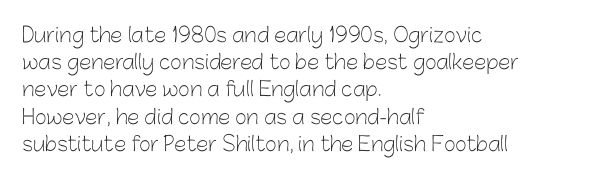
{"italic": "no", "bold": "no", "underline": "no", "align": "left", "line_spacing": "normal", "line_spacing_ratio": 1.36, "letter_spacing": "normal", "letter_spacing_em": 0.0, "glyph_px": 20}
